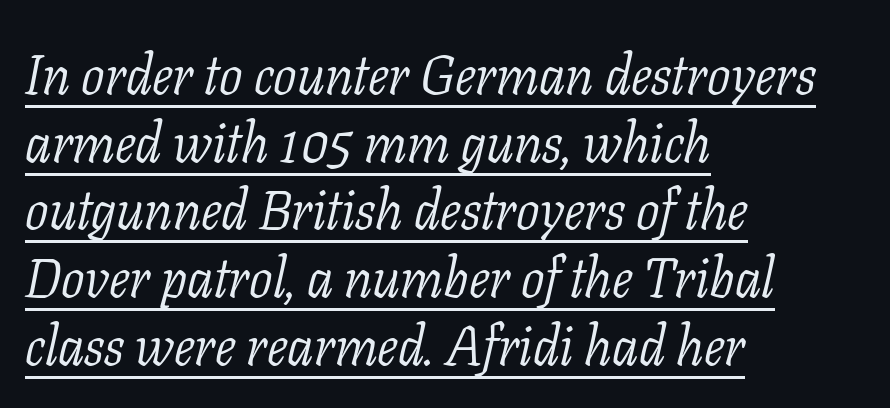
Q: Is the text bold? A: No.
Q: Is the text italic (slanted)? A: Yes, it leans right by about 11 degrees.
Q: Is the typeface a serif or a sans-serif typeface? A: Serif.
Q: Is the text underlined? A: Yes.
Q: How is the paragraph aligned? A: Left-aligned.
Q: Is the spacing between letters normal or unusually wide? A: Normal.
Q: Width (condensed, normal, or wide)? A: Normal.
Q: Stroke contrast? A: Low.
Q: x-height? A: Medium.
Q: Monospaced? A: No.
